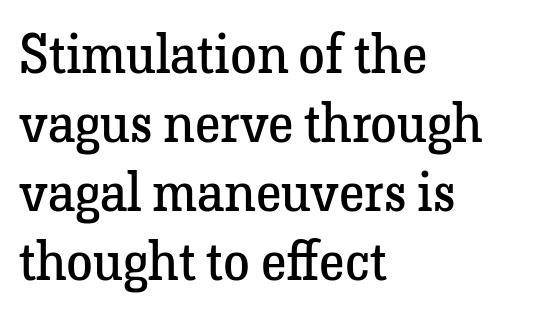
Q: Is the text bold? A: No.
Q: Is the text italic (slanted)? A: No, it is upright.
Q: Is the typeface a serif or a sans-serif typeface? A: Serif.
Q: Is the text underlined? A: No.
Q: How is the paragraph aligned? A: Left-aligned.
Q: Is the spacing between letters normal or unusually wide? A: Normal.
Q: Is the spacing between lines tight, normal or loose? A: Normal.
Q: Width (condensed, normal, or wide)? A: Normal.
Q: Stroke contrast? A: Low.
Q: x-height? A: Medium.
Q: Monospaced? A: No.
